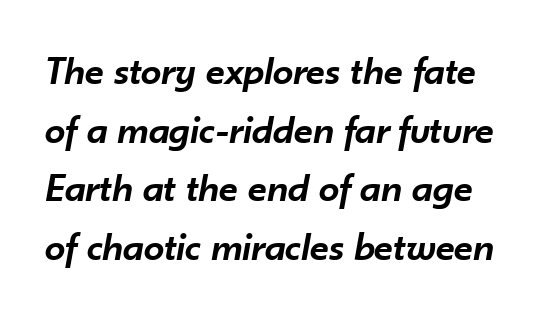
The image shows 41 px semibold type, italic (leaning right); set normal line spacing (1.43x), normal letter spacing, not underlined; low stroke contrast and a small x-height.
